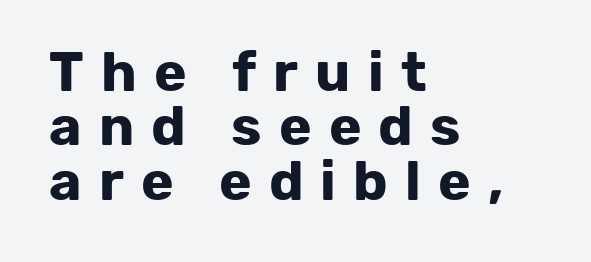
The passage shown is typed in a proportional face where columns would drift. How heavy is the stroke? Heavy — this is a bold. Casual observation: everything's shoved over to the left. Is there any slant? The stems are plumb. Whoever set this chose condensed vertical rhythm over breathing room.
